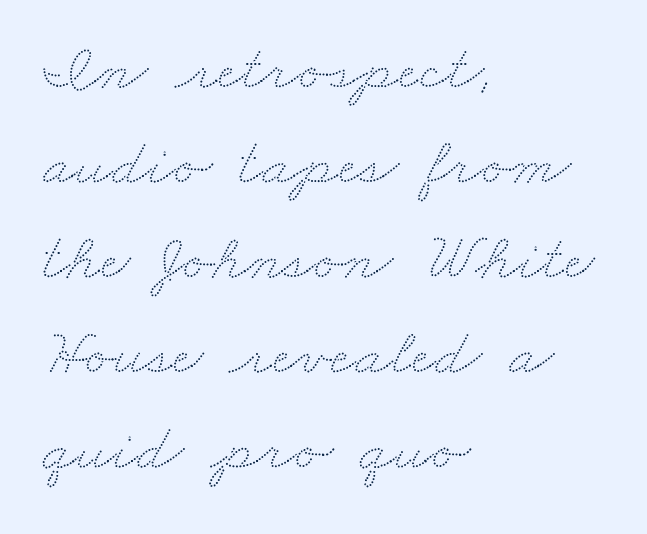
{"width": "wide", "stroke_contrast": "low", "x_height": "small", "monospaced": "no", "underline": "no", "align": "left", "line_spacing": "normal", "line_spacing_ratio": 1.44, "letter_spacing": "normal", "letter_spacing_em": 0.0, "glyph_px": 66}
